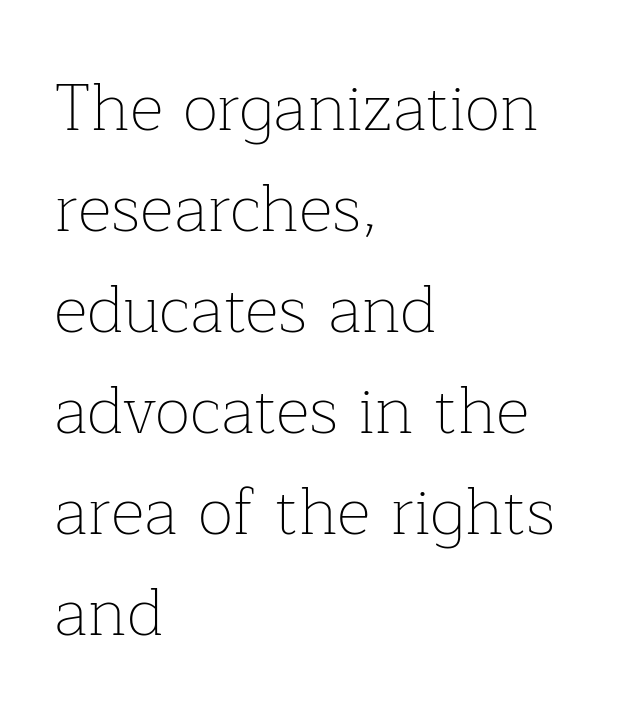
Note the varied advance widths — an 'i' is clearly narrower than an 'm'. What stands out about the letter spacing? Nothing — it is the standard amount. The font's upright variant was chosen for this text. Bare-footed words on every line. The designer went with a serif here, giving each stem small feet.
